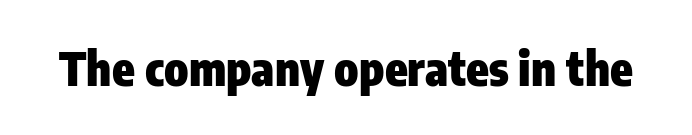
The image shows 46 px heavy, condensed sans-serif type, upright; set normal letter spacing, not underlined; low stroke contrast and a medium x-height.
